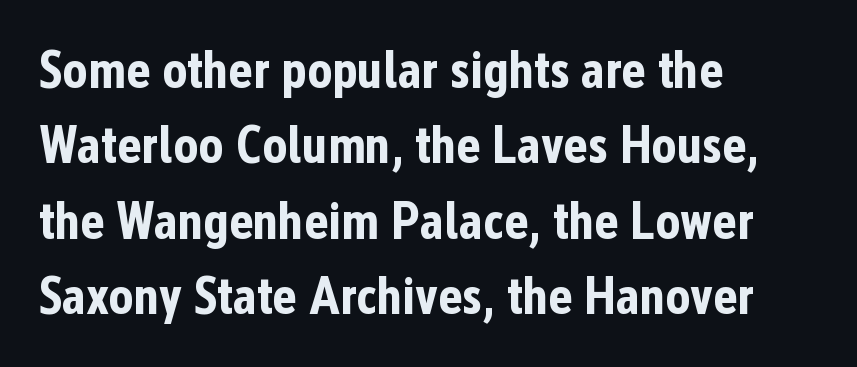
{"serif": "no", "italic": "no", "bold": "yes", "weight": "bold", "width": "condensed", "stroke_contrast": "low", "x_height": "medium", "monospaced": "no", "underline": "no", "align": "left", "line_spacing": "normal", "line_spacing_ratio": 1.45, "letter_spacing": "normal", "letter_spacing_em": 0.0, "glyph_px": 52}
